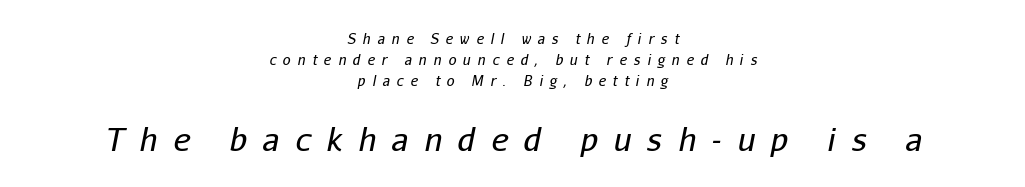
The image shows 32 px regular-weight type, italic (leaning right); set centered, normal line spacing (1.5x), unusually wide letter spacing (+0.49 em), not underlined; the second (bottom) block is 2.29x larger; low stroke contrast and a medium x-height.
